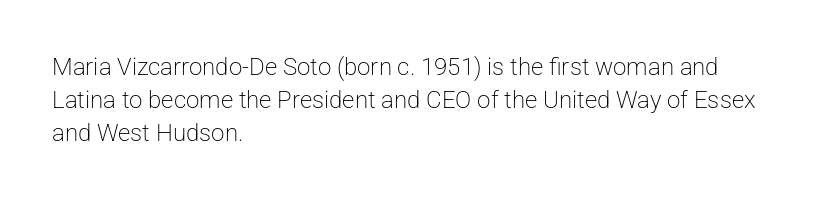
Horizontally, the lines are justified to the leading edge only. A roman cut, with each character standing at attention. The lines sit at an ordinary, default distance from one another. The font sits on the lighter half of the weight spectrum, regular included. Just letters on the line, the space beneath them empty. Standard letterfit; no display-style spreading of the glyphs.
